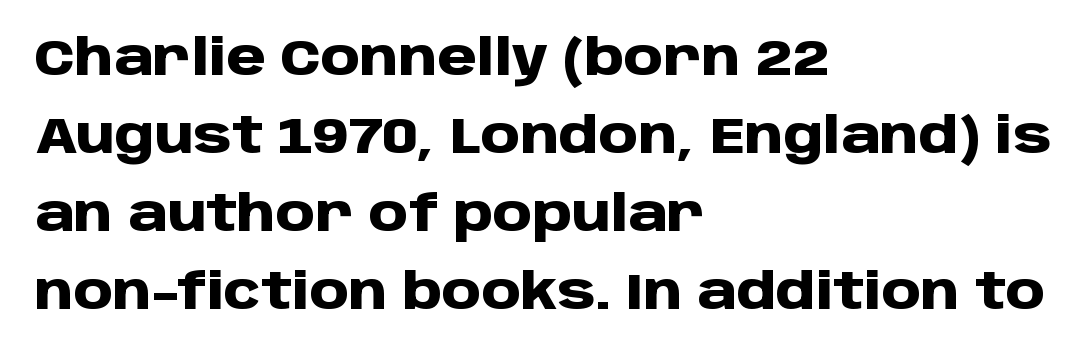
Q: Is the text bold? A: Yes.
Q: Is the text italic (slanted)? A: No, it is upright.
Q: Is the typeface a serif or a sans-serif typeface? A: Sans-serif.
Q: Is the text underlined? A: No.
Q: How is the paragraph aligned? A: Left-aligned.
Q: Is the spacing between letters normal or unusually wide? A: Normal.
Q: Is the spacing between lines tight, normal or loose? A: Normal.
Q: Width (condensed, normal, or wide)? A: Normal.
Q: Stroke contrast? A: Low.
Q: x-height? A: Large.
Q: Monospaced? A: No.
